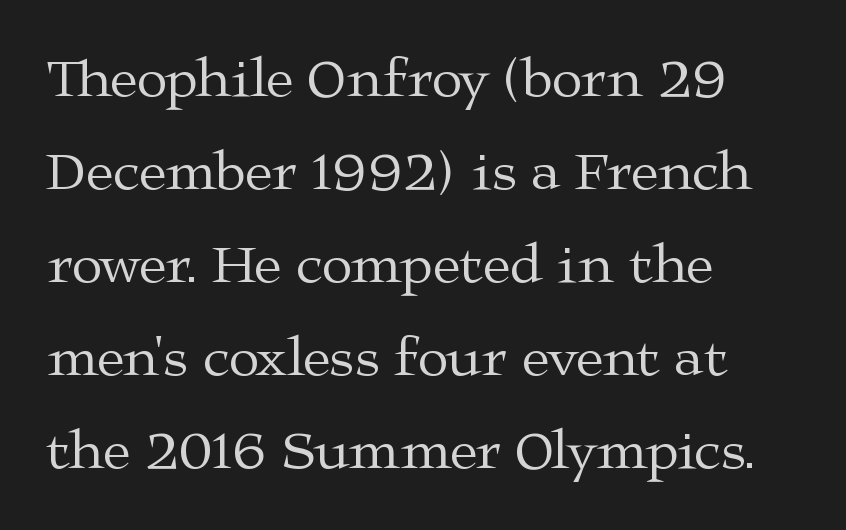
{"serif": "yes", "italic": "no", "bold": "no", "weight": "regular", "width": "wide", "stroke_contrast": "medium", "x_height": "medium", "monospaced": "no", "underline": "no", "align": "left", "line_spacing": "normal", "line_spacing_ratio": 1.66, "letter_spacing": "normal", "letter_spacing_em": 0.0, "glyph_px": 56}
